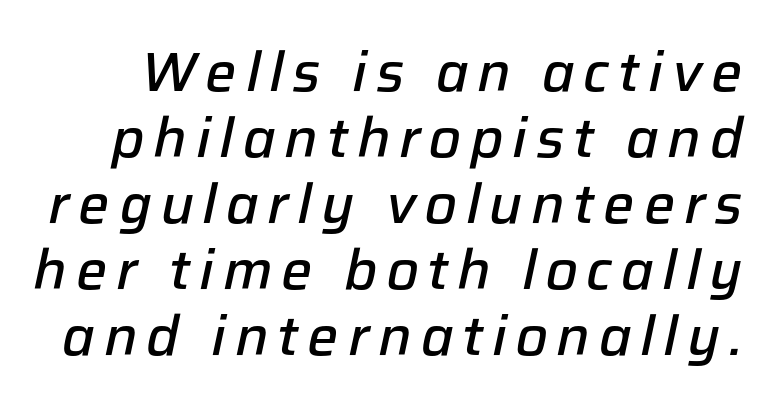
{"italic": "yes", "lean": "right", "slant_degrees": 12, "bold": "semi", "weight": "semibold", "width": "normal", "stroke_contrast": "low", "x_height": "medium", "monospaced": "no", "underline": "no", "line_spacing_ratio": 1.2, "glyph_px": 55}
